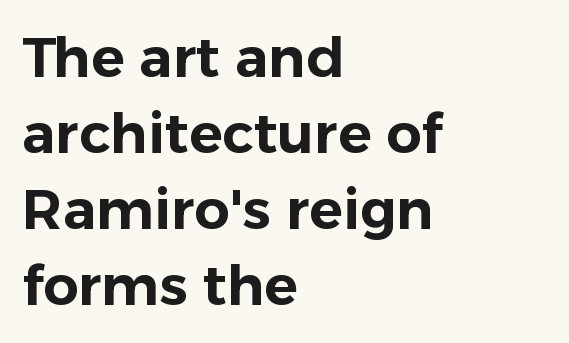
{"serif": "no", "italic": "no", "width": "normal", "stroke_contrast": "low", "x_height": "medium", "monospaced": "no", "underline": "no", "align": "left", "line_spacing": "normal", "line_spacing_ratio": 1.36, "letter_spacing": "normal", "letter_spacing_em": 0.0, "glyph_px": 56}
